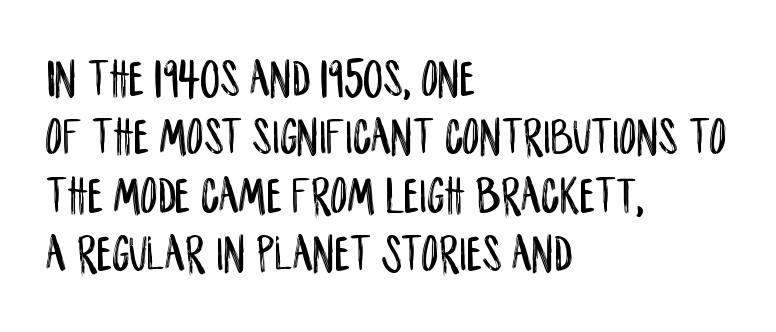
{"serif": "no", "italic": "no", "width": "condensed", "stroke_contrast": "low", "x_height": "large", "monospaced": "no", "underline": "no", "align": "left", "line_spacing": "tight", "line_spacing_ratio": 1.1, "letter_spacing": "normal", "letter_spacing_em": 0.0, "glyph_px": 53}
